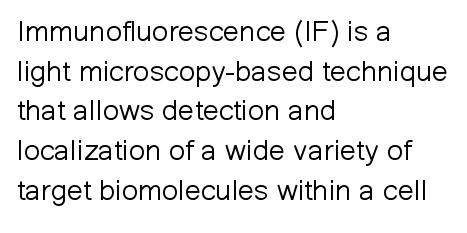
{"serif": "no", "italic": "no", "bold": "no", "weight": "light", "width": "normal", "stroke_contrast": "low", "x_height": "medium", "monospaced": "no", "underline": "no", "align": "left", "line_spacing": "normal", "line_spacing_ratio": 1.37, "letter_spacing": "normal", "letter_spacing_em": 0.0, "glyph_px": 29}
